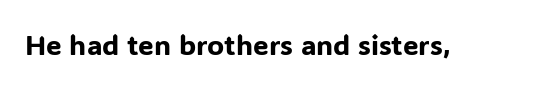
{"serif": "no", "italic": "no", "width": "normal", "stroke_contrast": "low", "x_height": "medium", "monospaced": "no", "underline": "no", "letter_spacing": "normal", "letter_spacing_em": 0.0, "glyph_px": 28}
